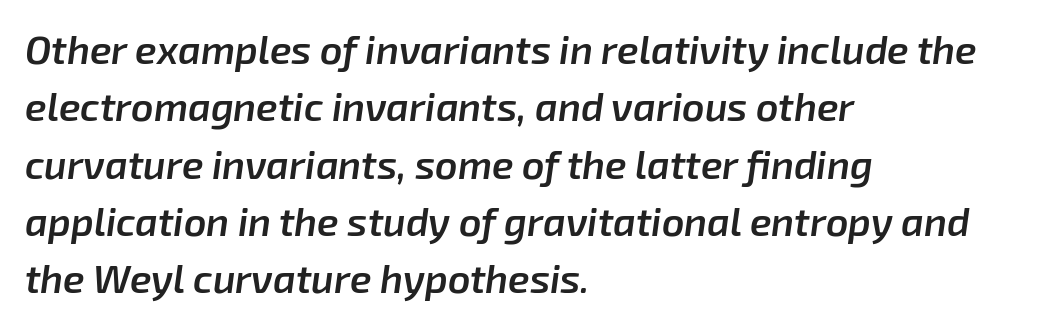
This rendering leaves character spacing at its baseline value. Alignment: flush left. Nobody drew a line under any word here. Semibold letterforms, between regular and bold. Is this a fixed-width face? No — the glyphs have proportional, varying widths.
